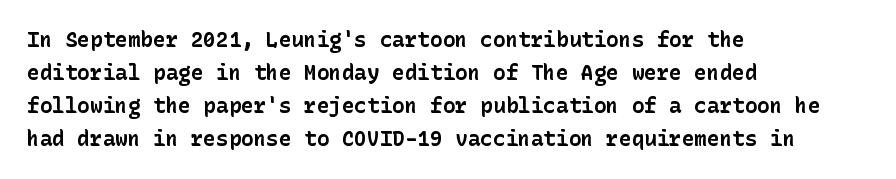
The image shows 21 px bold type, upright; set left-aligned, normal line spacing (1.57x), normal letter spacing, not underlined.
